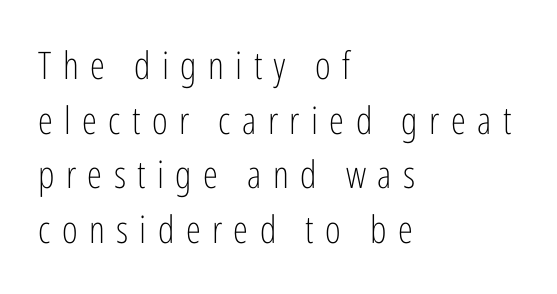
Q: Is the text bold? A: No.
Q: Is the text italic (slanted)? A: No, it is upright.
Q: Is the typeface a serif or a sans-serif typeface? A: Sans-serif.
Q: Is the text underlined? A: No.
Q: How is the paragraph aligned? A: Left-aligned.
Q: Is the spacing between letters normal or unusually wide? A: Unusually wide.
Q: Is the spacing between lines tight, normal or loose? A: Normal.
Q: Width (condensed, normal, or wide)? A: Condensed.
Q: Stroke contrast? A: Low.
Q: x-height? A: Medium.
Q: Monospaced? A: No.
